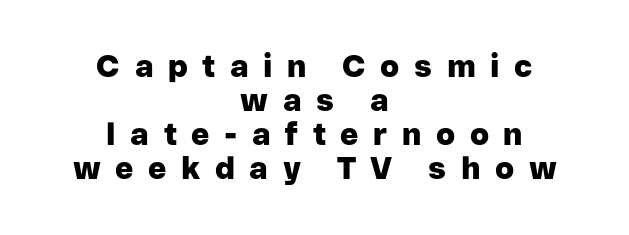
The image shows 31 px heavy sans-serif type, upright; set centered, tight line spacing (1.1x), unusually wide letter spacing (+0.47 em), not underlined; low stroke contrast and a medium x-height.
